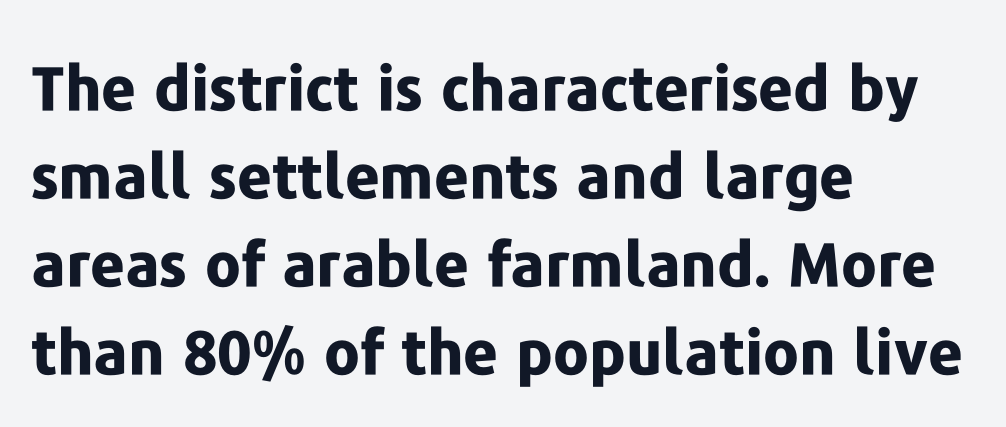
Q: Is the text bold? A: Yes.
Q: Is the text italic (slanted)? A: No, it is upright.
Q: Is the typeface a serif or a sans-serif typeface? A: Sans-serif.
Q: Is the text underlined? A: No.
Q: How is the paragraph aligned? A: Left-aligned.
Q: Is the spacing between letters normal or unusually wide? A: Normal.
Q: Is the spacing between lines tight, normal or loose? A: Normal.
Q: Width (condensed, normal, or wide)? A: Normal.
Q: Stroke contrast? A: Low.
Q: x-height? A: Medium.
Q: Monospaced? A: No.
